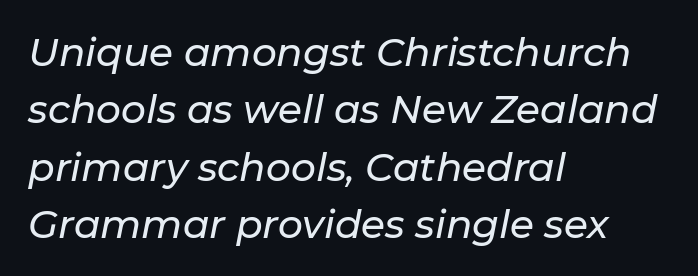
{"italic": "yes", "lean": "right", "slant_degrees": 11, "width": "normal", "stroke_contrast": "low", "x_height": "medium", "monospaced": "no", "underline": "no", "align": "left", "line_spacing": "normal", "line_spacing_ratio": 1.47, "letter_spacing": "normal", "letter_spacing_em": 0.0, "glyph_px": 39}
